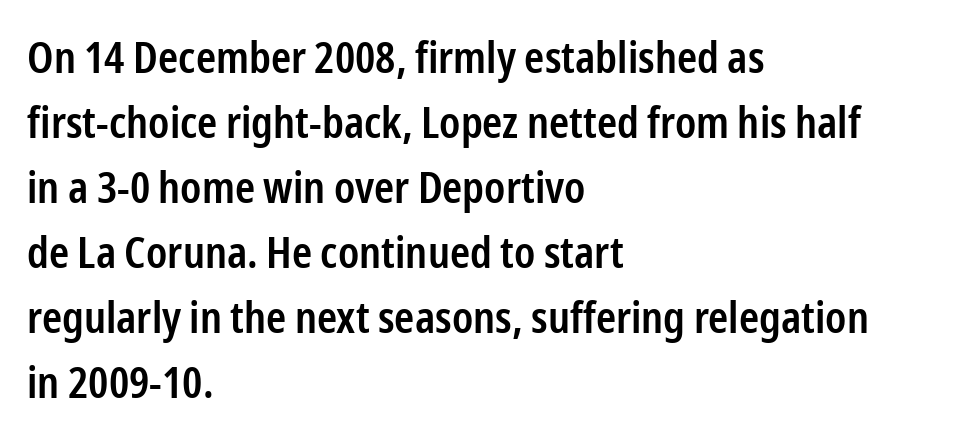
The compositor pushed each line to the left boundary. The rendering shows plain stroke endings on the letterforms — a sans-serif design. The rendering uses a moderate line-height, typical for paragraphs. The space beneath each line is pristine and unruled.
